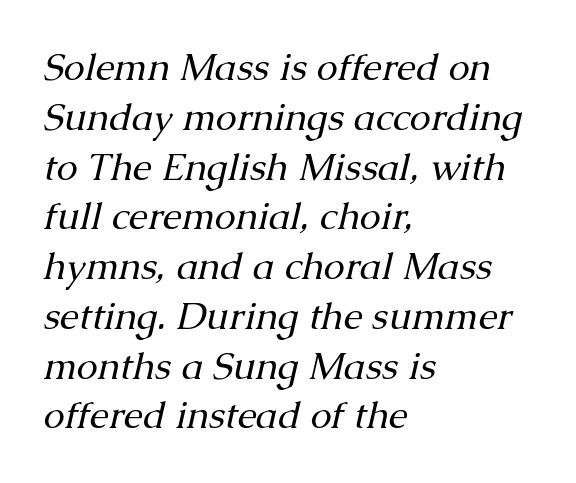
{"serif": "yes", "italic": "yes", "lean": "right", "slant_degrees": 13, "bold": "no", "weight": "regular", "width": "normal", "stroke_contrast": "medium", "x_height": "medium", "monospaced": "no", "underline": "no", "align": "left", "line_spacing": "normal", "line_spacing_ratio": 1.31, "letter_spacing": "normal", "letter_spacing_em": 0.0, "glyph_px": 38}
